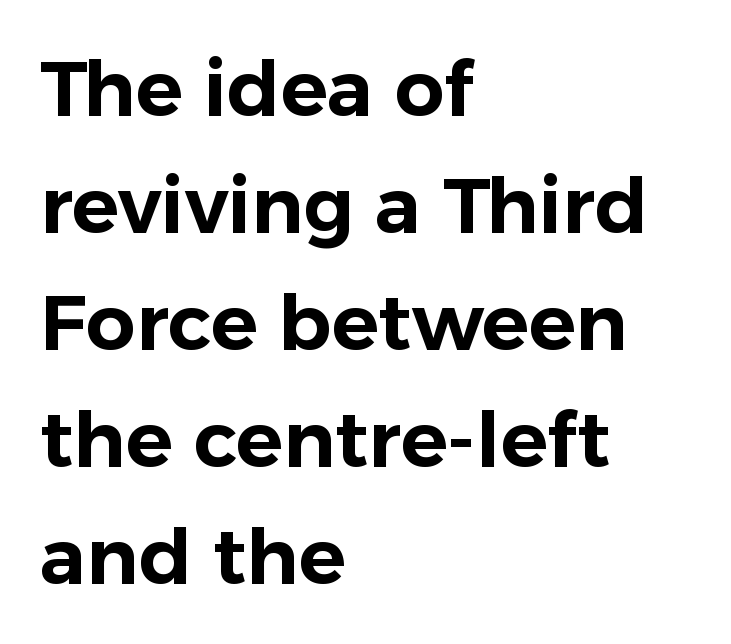
{"serif": "no", "italic": "no", "width": "normal", "stroke_contrast": "low", "x_height": "medium", "monospaced": "no", "underline": "no", "align": "left", "line_spacing": "normal", "line_spacing_ratio": 1.5, "letter_spacing": "normal", "letter_spacing_em": 0.0, "glyph_px": 78}
